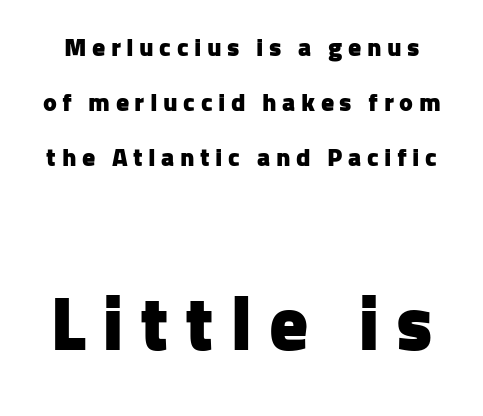
The image shows 77 px heavy sans-serif type, upright; set loose line spacing (2.12x), unusually wide letter spacing (+0.21 em), not underlined; the second (bottom) block is 2.96x larger; low stroke contrast and a medium x-height.
